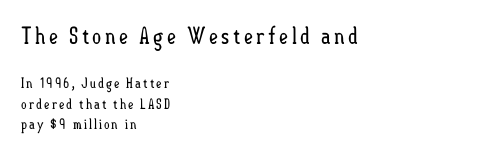
{"italic": "no", "bold": "no", "underline": "no", "align": "left", "line_spacing": "normal", "line_spacing_ratio": 1.49, "larger_block": "first", "size_ratio": 1.64, "glyph_px": 23}
